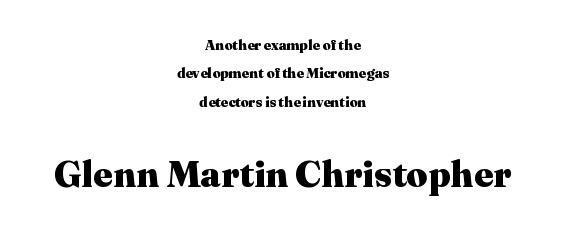
A typesetter would call this proportional, since set widths differ per character. The compositor balanced each line on the midline. Size hierarchy here favors the trailing block over the leading one. These lines were composed using upright roman letters. Each new line begins a long way beneath the previous one. Note: serifs present on the glyphs.
